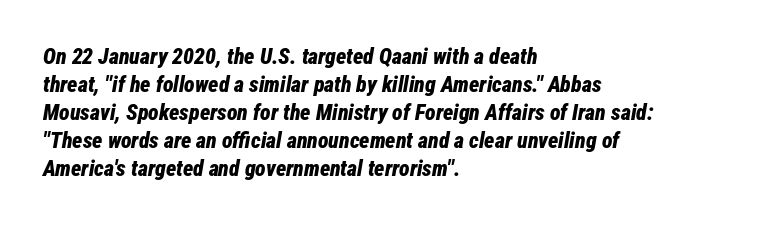
These lines are set flush left with a ragged right edge. Descender tails drop into unmarked territory. Yep, that's italic — everything's leaning. Tracking here is standard; glyphs follow each other at the usual distance.
